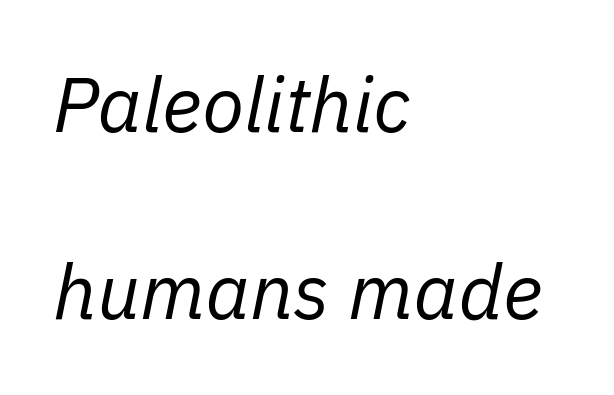
{"italic": "yes", "lean": "right", "slant_degrees": 11, "bold": "no", "weight": "regular", "width": "normal", "stroke_contrast": "low", "x_height": "medium", "monospaced": "no", "underline": "no", "align": "left", "line_spacing": "loose", "line_spacing_ratio": 2.43, "letter_spacing": "normal", "letter_spacing_em": 0.0, "glyph_px": 77}
